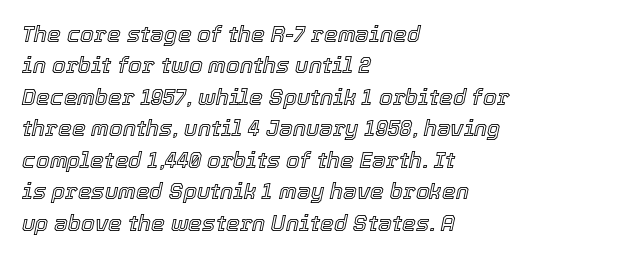
Words appear dense and cohesive because spacing is normal. The block of text has a typical density, with ordinary space between rows. In terms of posture, this sample is oblique. A student would call this left alignment; a typographer would say flush left, rag right.
